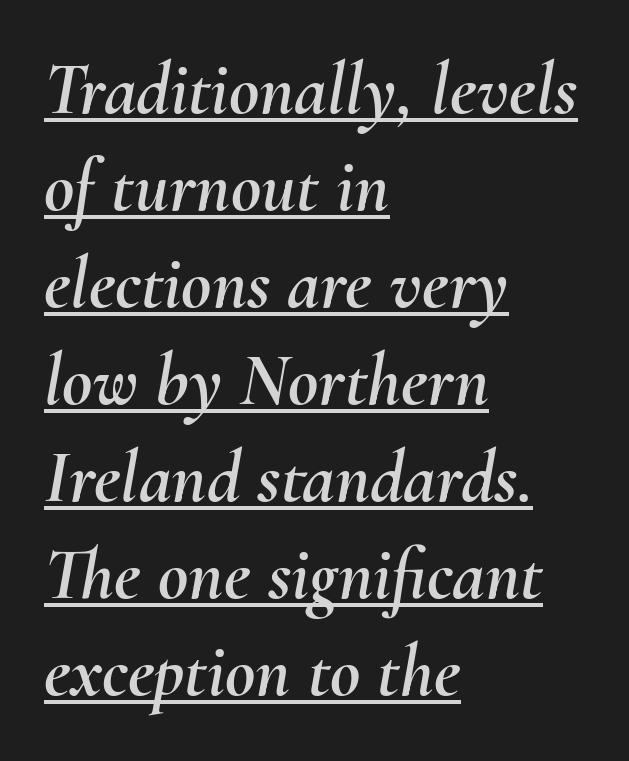
Does a line run under the words? Yes, clearly. Character widths vary here, with narrow letters taking less room than wide ones. A student would call this left alignment; a typographer would say flush left, rag right. Honestly, the row spacing looks completely unremarkable.
